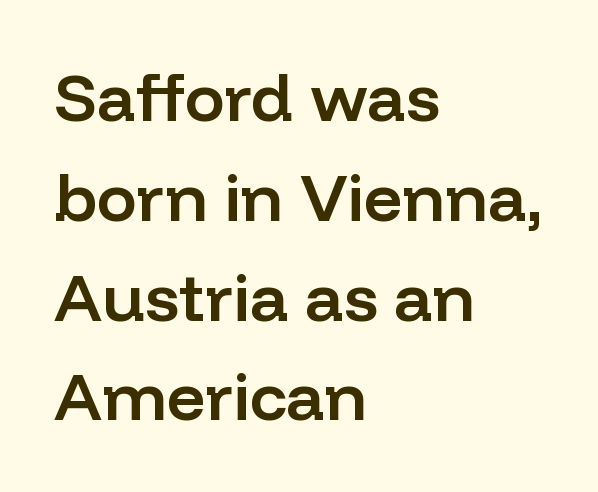
Q: Is the text bold? A: Semi-bold.
Q: Is the text italic (slanted)? A: No, it is upright.
Q: Is the typeface a serif or a sans-serif typeface? A: Sans-serif.
Q: Is the text underlined? A: No.
Q: How is the paragraph aligned? A: Left-aligned.
Q: Is the spacing between letters normal or unusually wide? A: Normal.
Q: Is the spacing between lines tight, normal or loose? A: Normal.
Q: Width (condensed, normal, or wide)? A: Normal.
Q: Stroke contrast? A: Low.
Q: x-height? A: Medium.
Q: Monospaced? A: No.
